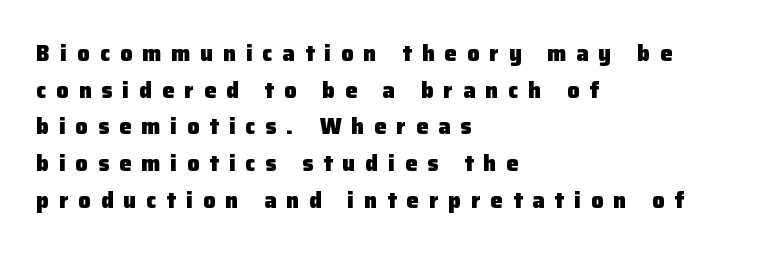
The image shows 22 px bold type, upright; set left-aligned, normal line spacing (1.67x), unusually wide letter spacing (+0.45 em), not underlined.
